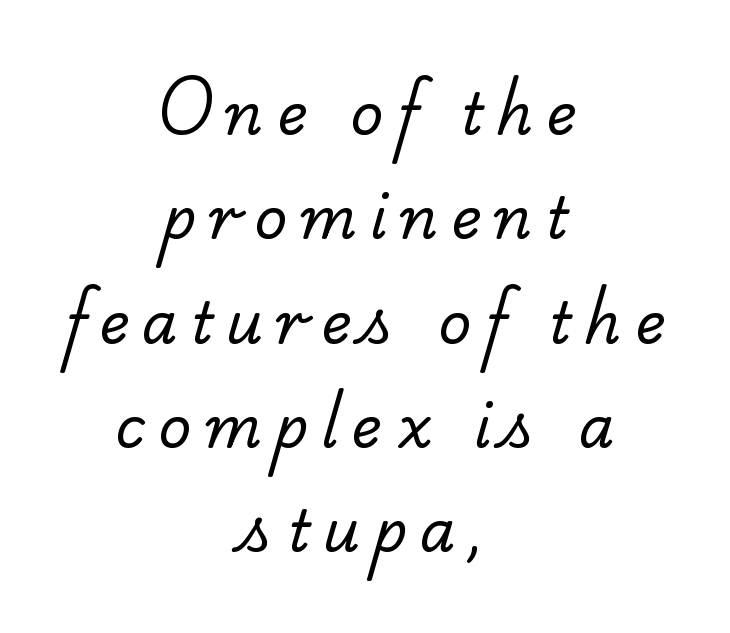
{"bold": "no", "weight": "regular", "width": "normal", "stroke_contrast": "low", "x_height": "small", "monospaced": "no", "underline": "no", "align": "center", "line_spacing_ratio": 1.83, "letter_spacing": "wide", "letter_spacing_em": 0.23, "glyph_px": 57}
